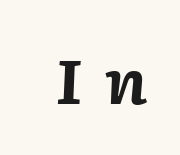
The passage shown is not underscored anywhere. Is the letter spacing exaggerated? Yes — the characters are pushed far apart. The axis of the letterforms is tilted away from vertical. Think of a printed novel: that variable character pitch is what you see here. Plenty of ink on the page — the face is bold.
